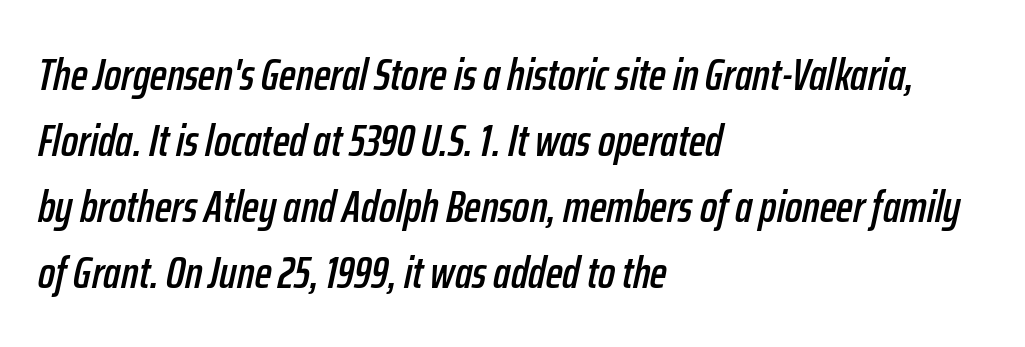
Vertical spacing — default. Alignment: flush left. The specimen omits any rule beneath the text block's lines. These lines keep a tight, regular rhythm from letter to letter.
